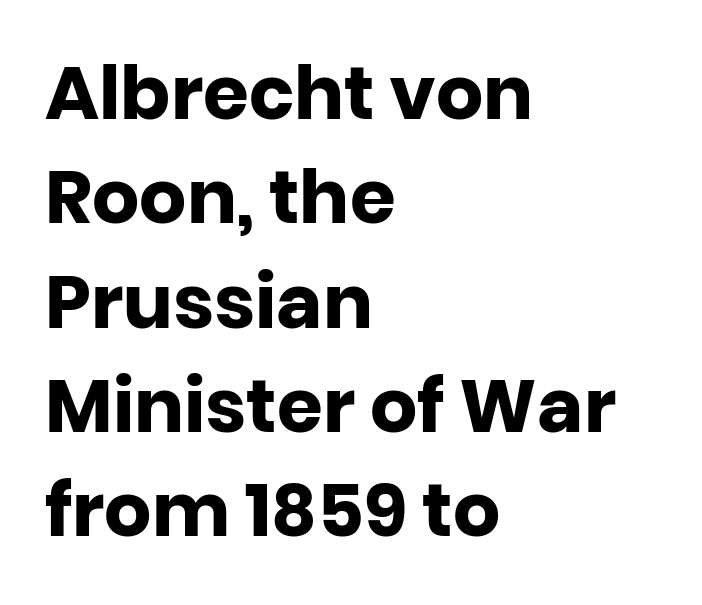
{"serif": "no", "italic": "no", "bold": "yes", "weight": "heavy", "width": "normal", "stroke_contrast": "low", "x_height": "large", "monospaced": "no", "underline": "no", "align": "left", "line_spacing": "normal", "line_spacing_ratio": 1.41, "letter_spacing": "normal", "letter_spacing_em": 0.0, "glyph_px": 74}
